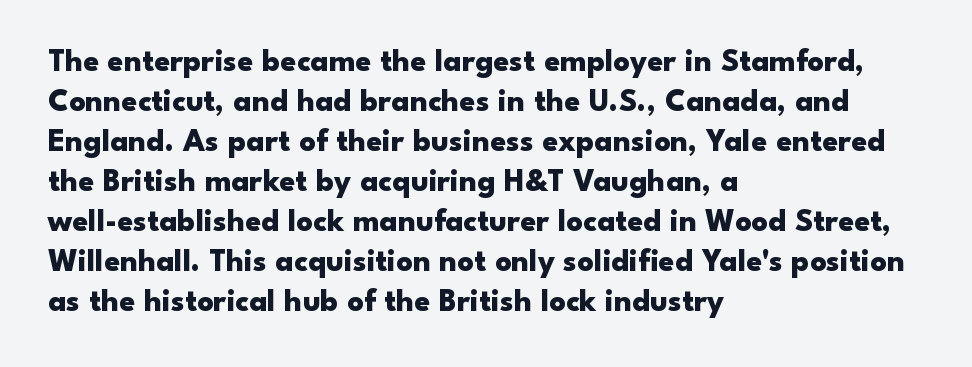
Heavy, bold letterforms. The string is rendered with underlining switched off. The rag falls on the right side of this text block. How are the letters spaced? Ordinarily, with no added tracking. Character widths vary here, with narrow letters taking less room than wide ones.
